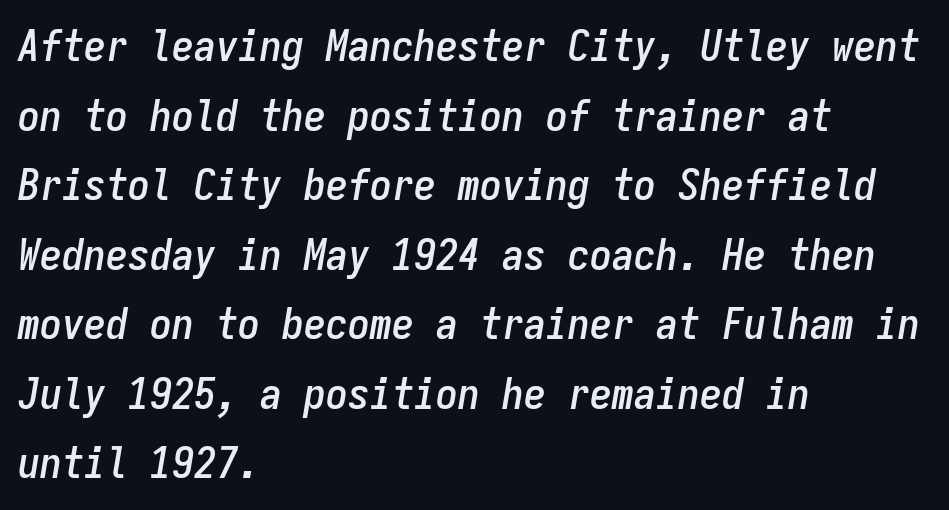
The image shows 44 px condensed type, italic (leaning right), monospaced; set left-aligned, normal line spacing (1.58x), normal letter spacing, not underlined; low stroke contrast and a medium x-height.
